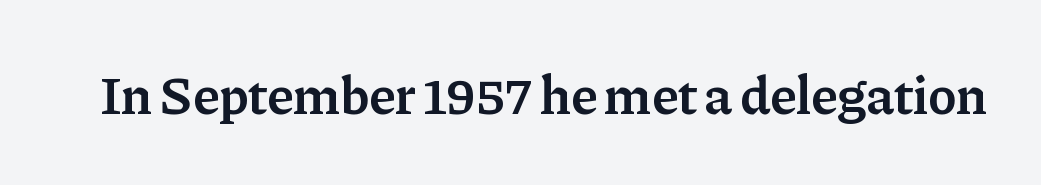
Font category for this specimen: serif. These lines carry some extra weight — a demibold, not a full bold. Default kerning and tracking; the words read as compact shapes. The lettering holds an erect, upright posture throughout. Do the characters align in a grid? No, the font is proportional.
